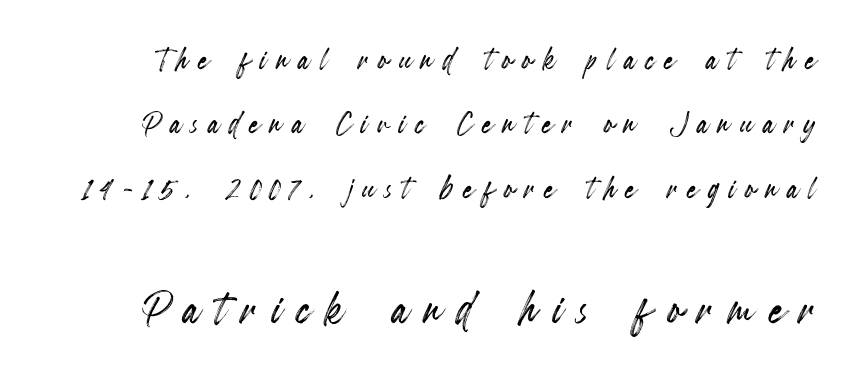
{"width": "condensed", "x_height": "small", "monospaced": "no", "underline": "no", "line_spacing": "normal", "line_spacing_ratio": 1.65, "letter_spacing": "wide", "letter_spacing_em": 0.26, "larger_block": "second", "size_ratio": 1.51, "glyph_px": 59}
